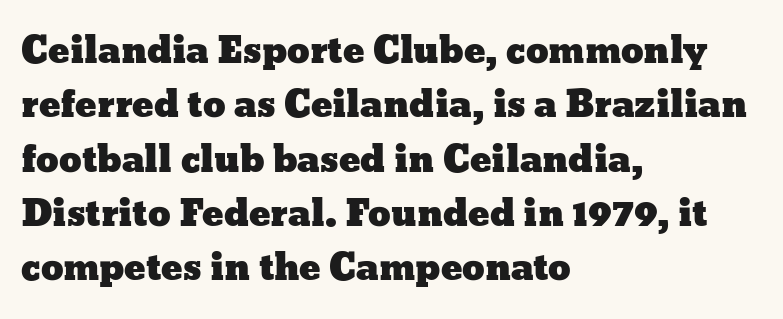
{"italic": "no", "width": "wide", "stroke_contrast": "low", "x_height": "medium", "monospaced": "no", "underline": "no", "align": "left", "line_spacing": "normal", "line_spacing_ratio": 1.51, "letter_spacing": "normal", "letter_spacing_em": 0.0, "glyph_px": 36}
